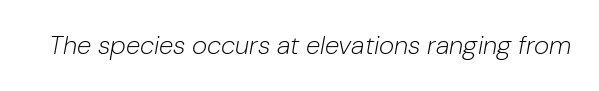
{"italic": "yes", "lean": "right", "slant_degrees": 10, "bold": "no", "underline": "no", "letter_spacing": "normal", "letter_spacing_em": 0.0, "glyph_px": 26}
